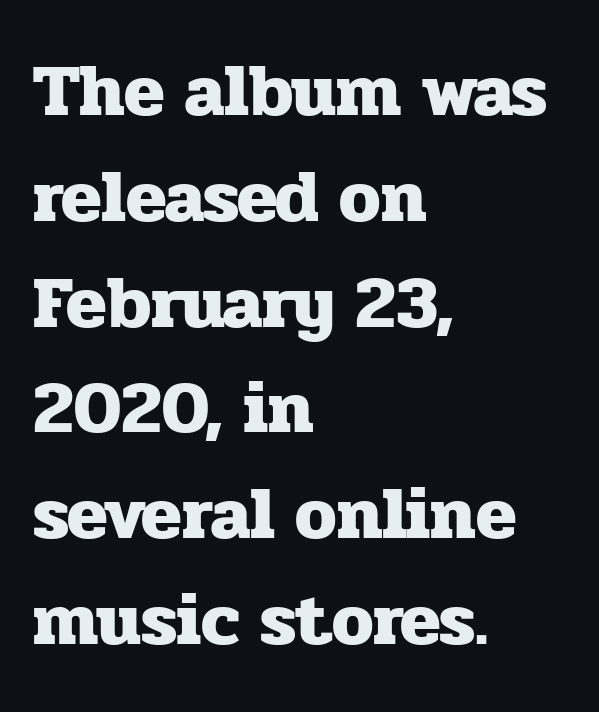
The gap between lines stays unmarked. Posture: straight, roman, zero tilt. Evenly set lines give the paragraph a standard silhouette. The rendering uses natural spacing where letterforms have individual widths.
